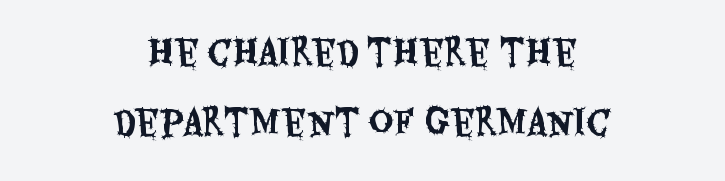
The image shows 34 px condensed sans-serif type, upright; set centered, loose line spacing (2.05x), normal letter spacing, not underlined; medium stroke contrast and a large x-height.
